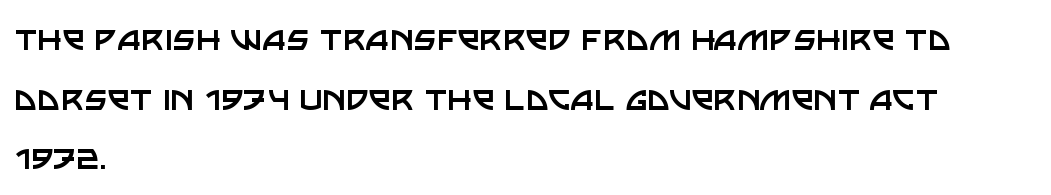
The image shows 40 px regular-weight sans-serif type, upright; set left-aligned, normal line spacing (1.49x), normal letter spacing, not underlined; low stroke contrast and a large x-height.
